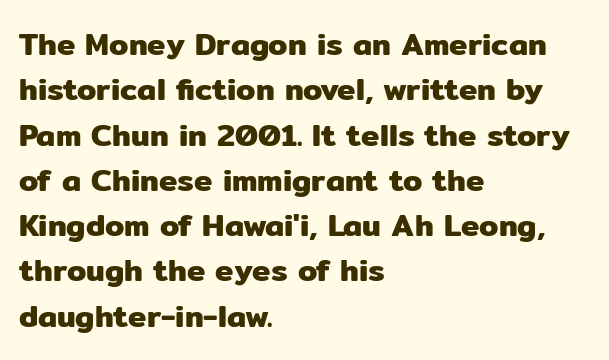
{"serif": "no", "italic": "no", "width": "normal", "stroke_contrast": "low", "x_height": "medium", "monospaced": "no", "underline": "no", "align": "left", "line_spacing": "normal", "line_spacing_ratio": 1.46, "letter_spacing": "normal", "letter_spacing_em": 0.0, "glyph_px": 31}
